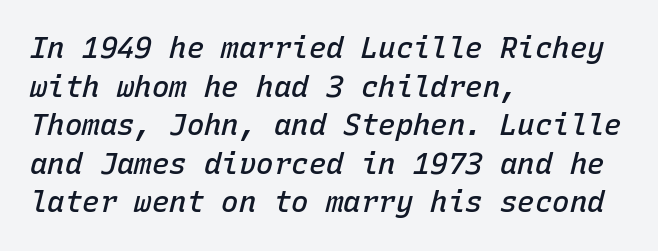
These lines are rendered in a fixed-pitch font. Default kerning and tracking; the words read as compact shapes. The zone under the glyphs is completely vacant. Evenly set lines give the paragraph a standard silhouette.
